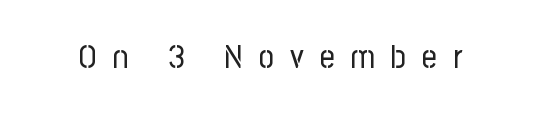
Loose tracking; the words dissolve into strings of separated letters. These lines are rendered in a variable-pitch font. Stroke mass is kept to a normal reading level or below. Posture: straight, roman, zero tilt. These lines are composed in type without serifs.
